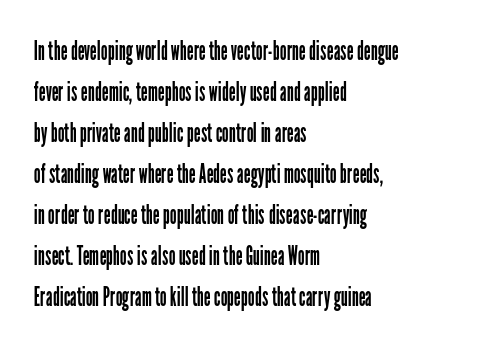
{"italic": "no", "bold": "no", "underline": "no", "align": "left", "line_spacing": "normal", "line_spacing_ratio": 1.52, "letter_spacing": "normal", "letter_spacing_em": 0.0, "glyph_px": 27}
